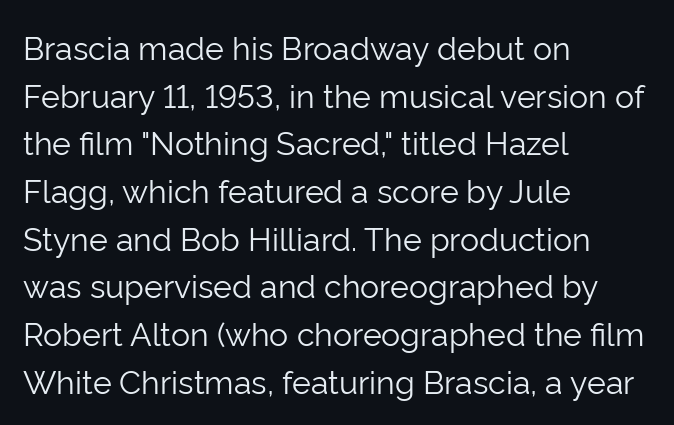
The image shows 32 px light sans-serif type, upright; set left-aligned, normal line spacing (1.49x), normal letter spacing, not underlined; low stroke contrast and a medium x-height.
